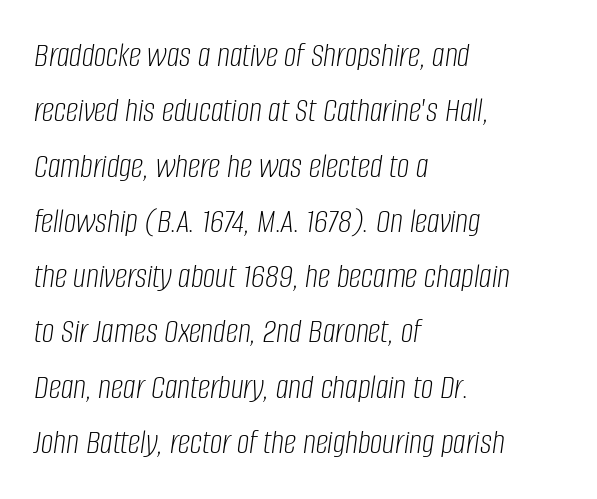
The image shows 35 px light, condensed type, italic (leaning right); set left-aligned, normal line spacing (1.58x), normal letter spacing, not underlined; low stroke contrast and a large x-height.
